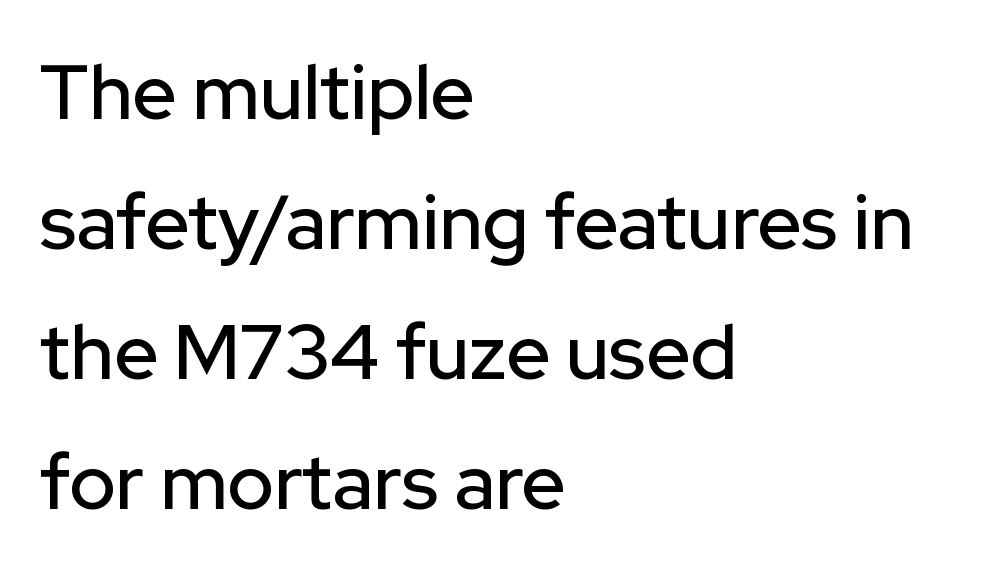
{"serif": "no", "italic": "no", "width": "normal", "stroke_contrast": "low", "x_height": "medium", "monospaced": "no", "underline": "no", "align": "left", "line_spacing": "normal", "line_spacing_ratio": 1.69, "letter_spacing": "normal", "letter_spacing_em": 0.0, "glyph_px": 77}
